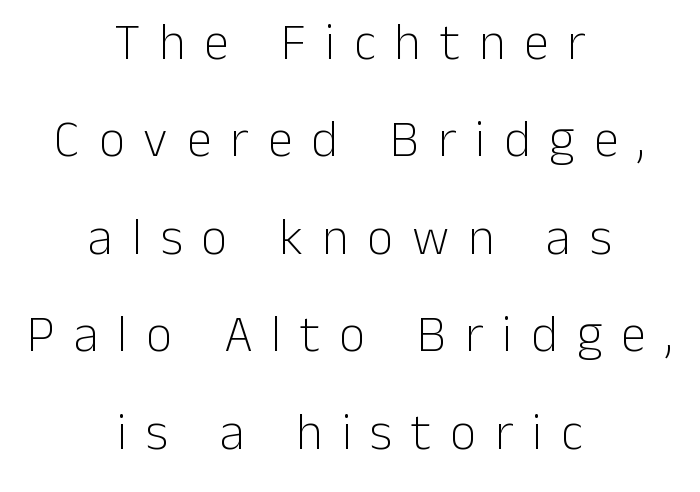
Q: Is the text bold? A: No.
Q: Is the text italic (slanted)? A: No, it is upright.
Q: Is the typeface a serif or a sans-serif typeface? A: Sans-serif.
Q: Is the text underlined? A: No.
Q: How is the paragraph aligned? A: Centered.
Q: Is the spacing between letters normal or unusually wide? A: Unusually wide.
Q: Is the spacing between lines tight, normal or loose? A: Loose.
Q: Width (condensed, normal, or wide)? A: Normal.
Q: Stroke contrast? A: Low.
Q: x-height? A: Medium.
Q: Monospaced? A: No.
